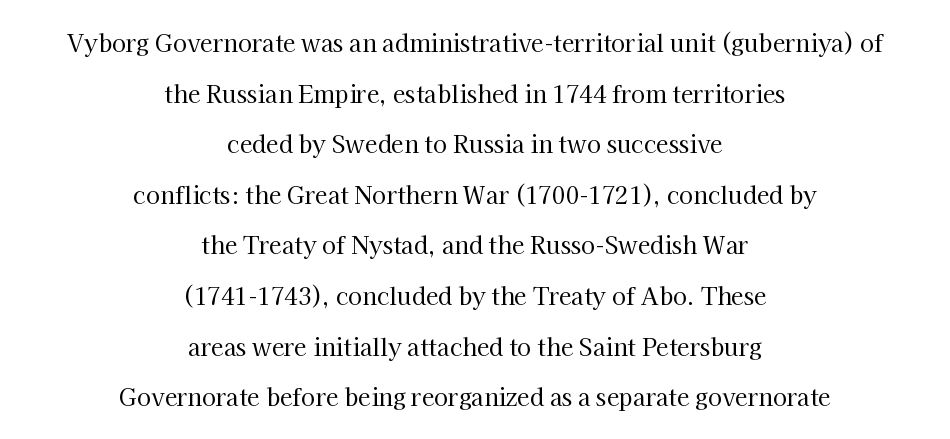
Q: Is the text bold? A: No.
Q: Is the text italic (slanted)? A: No, it is upright.
Q: Is the text underlined? A: No.
Q: How is the paragraph aligned? A: Centered.
Q: Is the spacing between letters normal or unusually wide? A: Normal.
Q: Is the spacing between lines tight, normal or loose? A: Loose.
